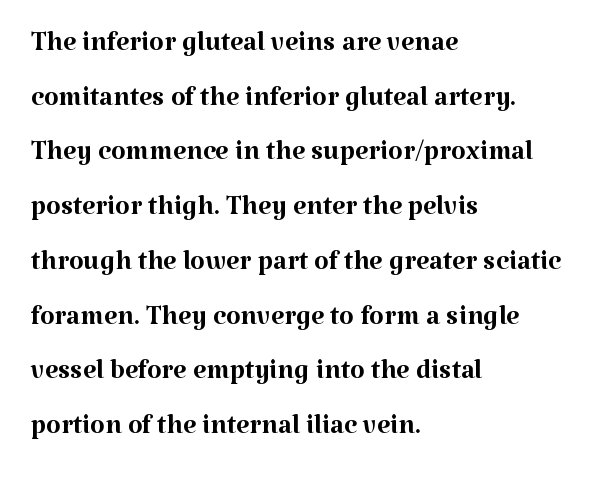
{"serif": "yes", "italic": "no", "bold": "no", "weight": "regular", "width": "normal", "stroke_contrast": "medium", "x_height": "medium", "monospaced": "no", "underline": "no", "align": "left", "line_spacing": "normal", "line_spacing_ratio": 1.44, "letter_spacing": "normal", "letter_spacing_em": 0.0, "glyph_px": 38}
